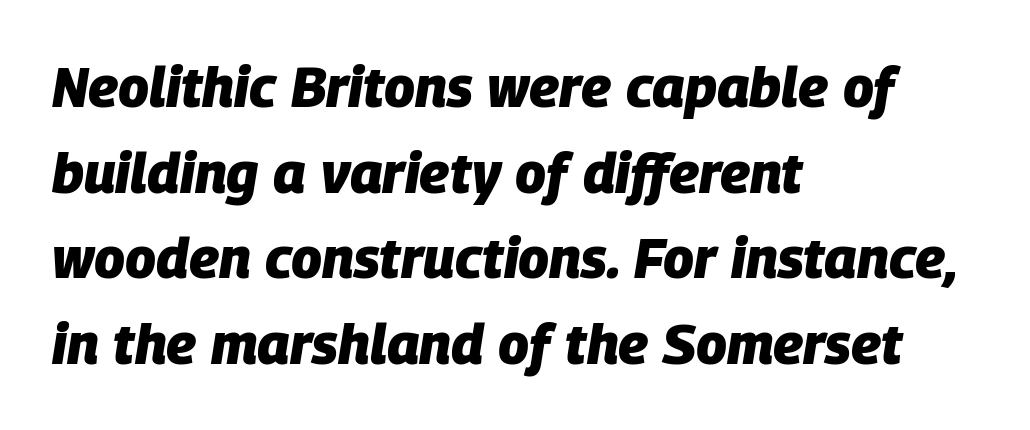
The typesetter chose a ragged-right arrangement here. The text carries the slant typical of an italic or oblique font. Glyph-to-glyph distance matches everyday printed text. The baseline area is clear. Successive baselines arrive at the customary interval.
